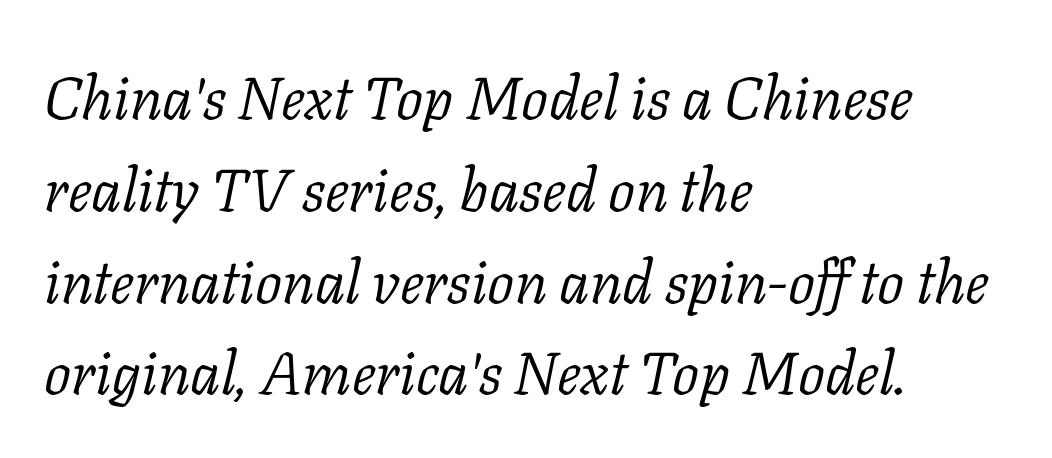
{"serif": "yes", "italic": "yes", "lean": "right", "slant_degrees": 11, "bold": "no", "weight": "light", "width": "normal", "stroke_contrast": "low", "x_height": "medium", "monospaced": "no", "underline": "no", "align": "left", "line_spacing": "normal", "line_spacing_ratio": 1.53, "letter_spacing": "normal", "letter_spacing_em": 0.0, "glyph_px": 60}
